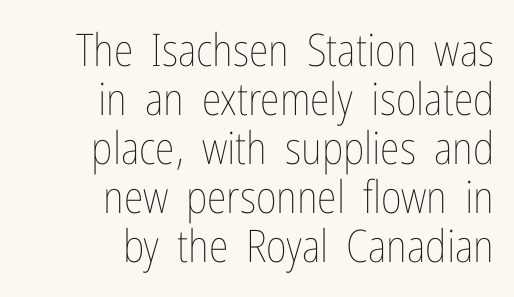
The image shows 45 px thin, condensed type, upright; set right-aligned, tight line spacing (1.09x), normal letter spacing, not underlined; low stroke contrast and a medium x-height.
